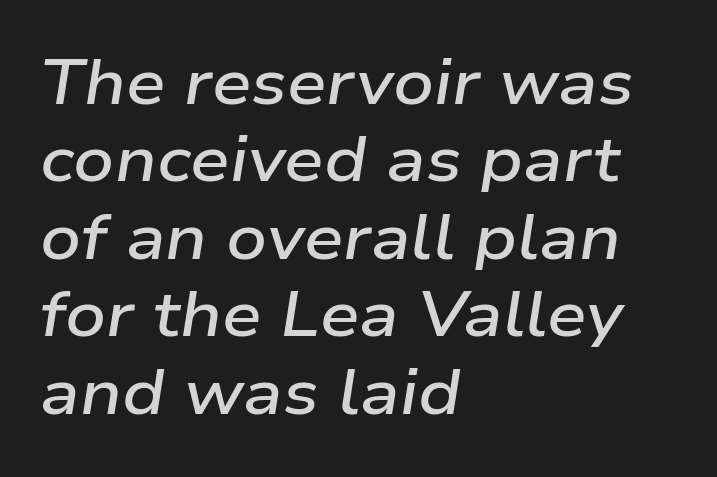
The image shows 63 px semibold, wide type, italic (leaning right); set left-aligned, line spacing 1.23x, normal letter spacing, not underlined; low stroke contrast and a medium x-height.
